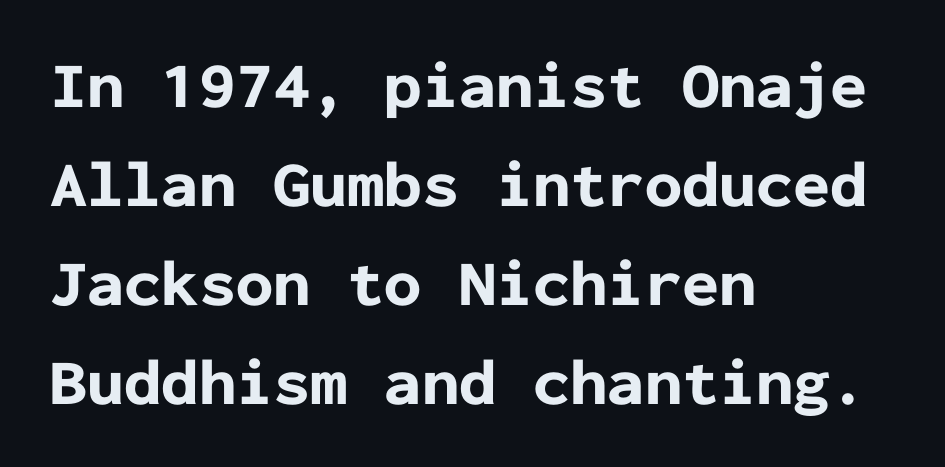
{"serif": "no", "italic": "no", "bold": "yes", "weight": "bold", "width": "normal", "stroke_contrast": "low", "x_height": "medium", "monospaced": "yes", "underline": "no", "align": "left", "line_spacing": "normal", "line_spacing_ratio": 1.5, "letter_spacing": "normal", "letter_spacing_em": 0.0, "glyph_px": 66}
